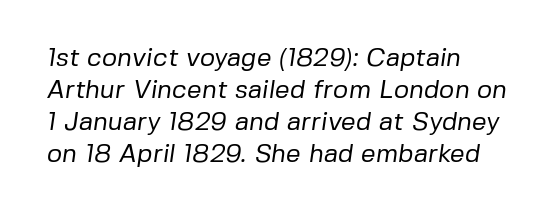
The weight tops out at a normal text grade. Casual observation: everything's shoved over to the left. The line texture is even and compact thanks to regular tracking. The zone under the glyphs is completely vacant.
